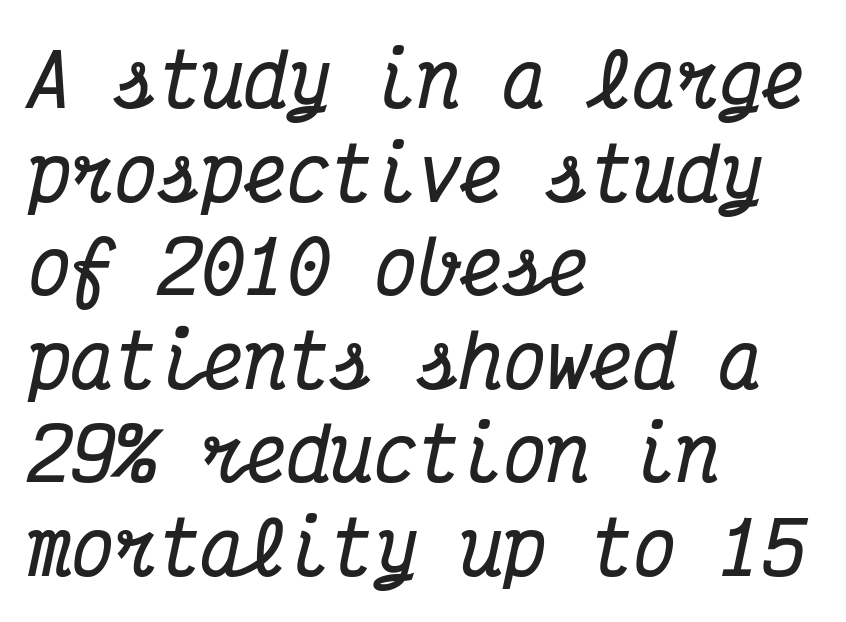
{"serif": "yes", "italic": "yes", "lean": "right", "slant_degrees": 12, "bold": "yes", "weight": "bold", "width": "condensed", "stroke_contrast": "medium", "x_height": "medium", "monospaced": "yes", "underline": "no", "align": "left", "line_spacing": "normal", "line_spacing_ratio": 1.3, "letter_spacing": "normal", "letter_spacing_em": 0.0, "glyph_px": 72}
